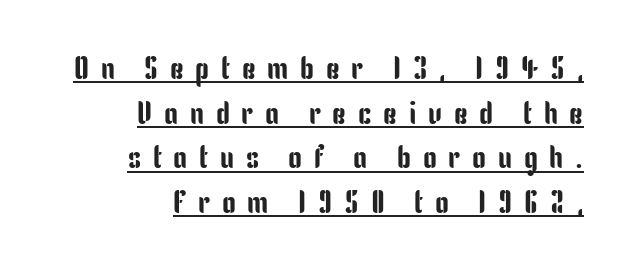
The image shows 31 px condensed sans-serif type, upright; set right-aligned, normal line spacing (1.44x), unusually wide letter spacing (+0.38 em), underlined; low stroke contrast and a medium x-height.
